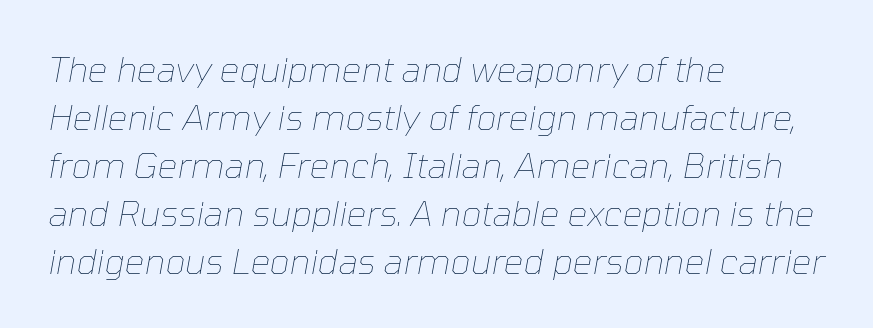
{"italic": "yes", "lean": "right", "slant_degrees": 10, "bold": "no", "weight": "thin", "width": "normal", "stroke_contrast": "low", "x_height": "medium", "monospaced": "no", "underline": "no", "align": "left", "line_spacing": "normal", "line_spacing_ratio": 1.37, "letter_spacing": "normal", "letter_spacing_em": 0.0, "glyph_px": 35}
